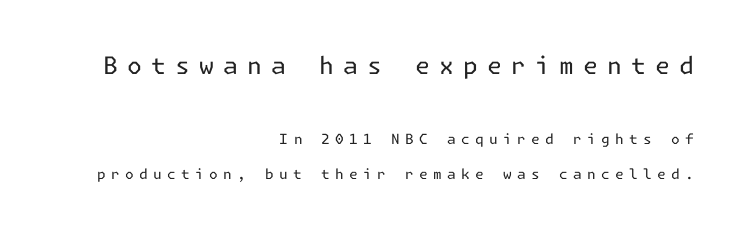
Q: Is the text bold? A: No.
Q: Is the text italic (slanted)? A: No, it is upright.
Q: Is the text underlined? A: No.
Q: How is the paragraph aligned? A: Right-aligned.
Q: Is the spacing between letters normal or unusually wide? A: Unusually wide.
Q: Is the spacing between lines tight, normal or loose? A: Loose.
Q: Which block of text is set in a larger size, the first (top) or the second (bottom)? A: The first (top) one.
